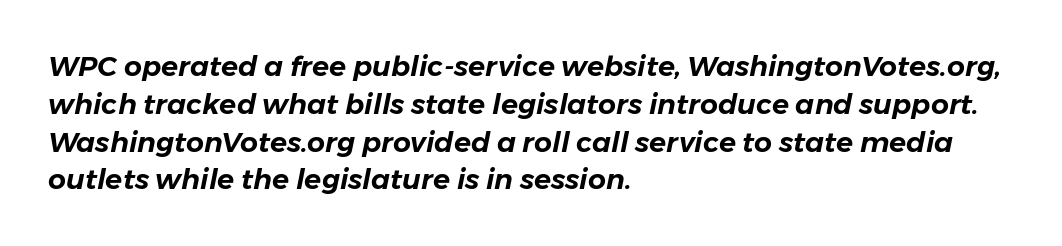
{"italic": "yes", "lean": "right", "slant_degrees": 11, "width": "normal", "stroke_contrast": "low", "x_height": "medium", "monospaced": "no", "underline": "no", "align": "left", "line_spacing": "normal", "line_spacing_ratio": 1.35, "letter_spacing": "normal", "letter_spacing_em": 0.0, "glyph_px": 28}
